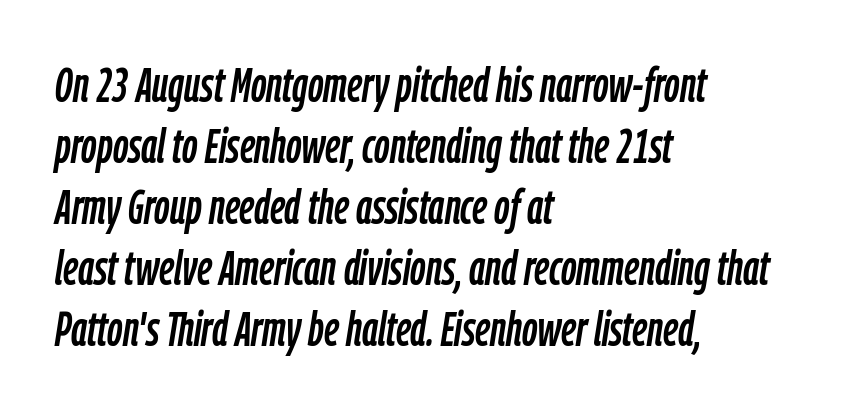
Q: Is the text italic (slanted)? A: Yes, it leans right by about 9 degrees.
Q: Is the text underlined? A: No.
Q: How is the paragraph aligned? A: Left-aligned.
Q: Is the spacing between letters normal or unusually wide? A: Normal.
Q: Is the spacing between lines tight, normal or loose? A: Normal.
Q: Width (condensed, normal, or wide)? A: Condensed.
Q: Stroke contrast? A: Low.
Q: x-height? A: Medium.
Q: Monospaced? A: No.
